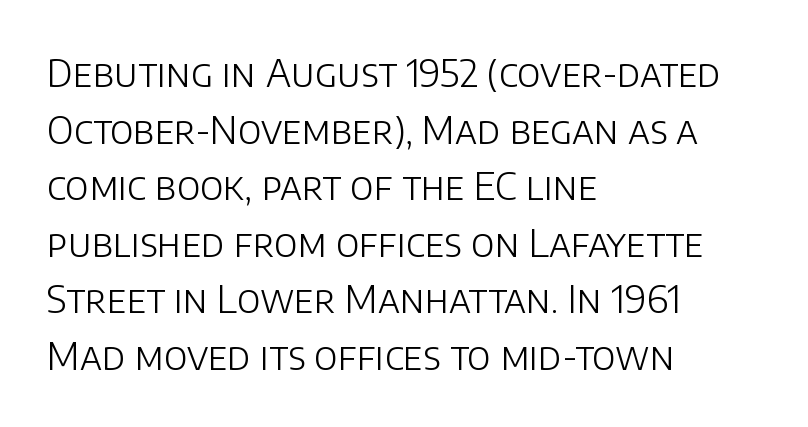
This block has exactly the height ordinary leading produces. Visually the block forms a straight wall on the left and a jagged coastline on the right. Is the type heavy? It reads as light-to-regular instead. Looks like regular typesetting: each glyph gets only the width it needs. Stroke terminals: plain, sans-serif.
